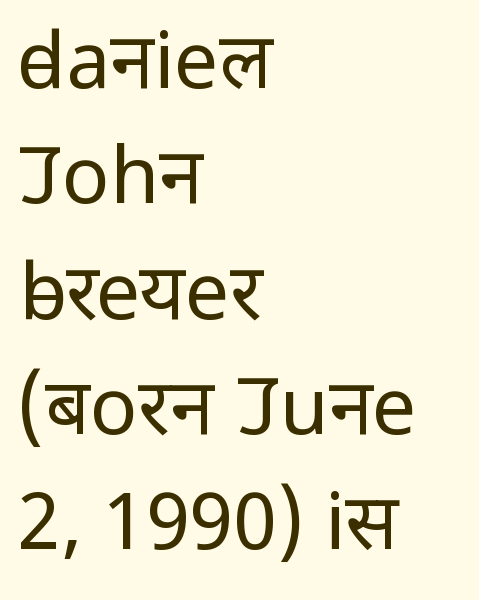
Notice how descenders clear the ascenders below comfortably — that's standard leading. Look at the tracking — it's just the regular setting, nothing added. A typesetter would call this proportional, since set widths differ per character. Stroke thickness stays within the range of a standard reading face or lighter. The compositor pushed each line to the left boundary.
